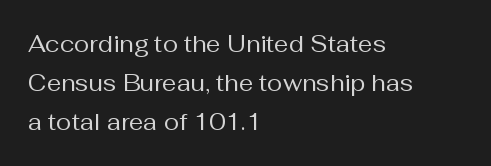
The image shows 23 px text type, upright; set left-aligned, normal line spacing (1.7x), normal letter spacing, not underlined.
